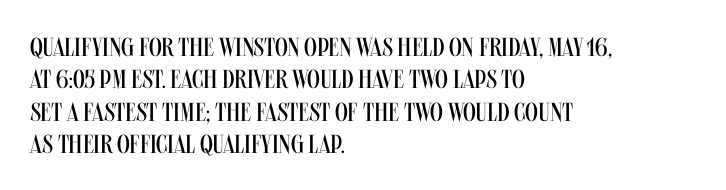
The image shows 26 px text type, upright; set left-aligned, normal line spacing (1.25x), normal letter spacing, not underlined.
